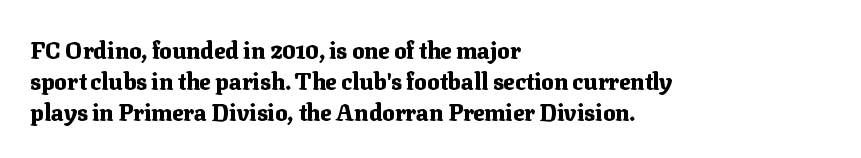
It's the straight-up-and-down kind of type. Descender tails drop into unmarked territory. Weight check: bold — yes, fully. Line beginnings align vertically; line endings do not.
